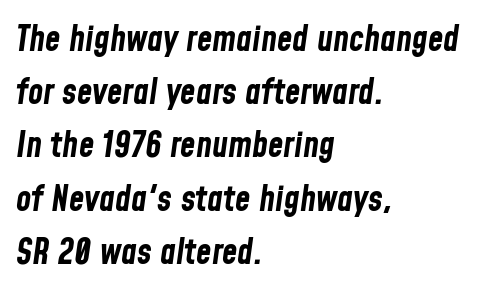
Q: Is the text bold? A: Yes.
Q: Is the text italic (slanted)? A: Yes, it leans right by about 8 degrees.
Q: Is the text underlined? A: No.
Q: How is the paragraph aligned? A: Left-aligned.
Q: Is the spacing between letters normal or unusually wide? A: Normal.
Q: Is the spacing between lines tight, normal or loose? A: Normal.
Q: Width (condensed, normal, or wide)? A: Condensed.
Q: Stroke contrast? A: Low.
Q: x-height? A: Medium.
Q: Monospaced? A: No.
